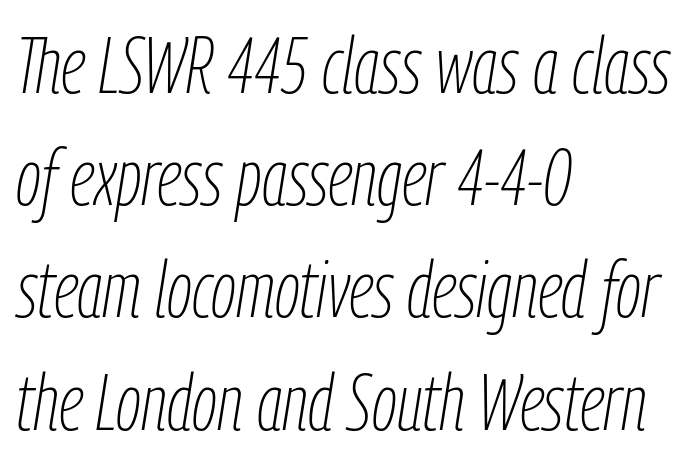
Q: Is the text bold? A: No.
Q: Is the text italic (slanted)? A: Yes, it leans right by about 9 degrees.
Q: Is the text underlined? A: No.
Q: How is the paragraph aligned? A: Left-aligned.
Q: Is the spacing between letters normal or unusually wide? A: Normal.
Q: Is the spacing between lines tight, normal or loose? A: Normal.
Q: Width (condensed, normal, or wide)? A: Condensed.
Q: Stroke contrast? A: Low.
Q: x-height? A: Medium.
Q: Monospaced? A: No.
